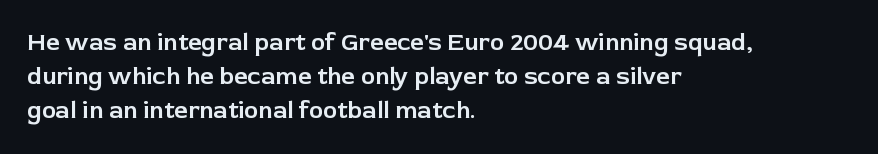
The image shows 24 px text type, upright; set left-aligned, normal line spacing (1.42x), normal letter spacing, not underlined.
